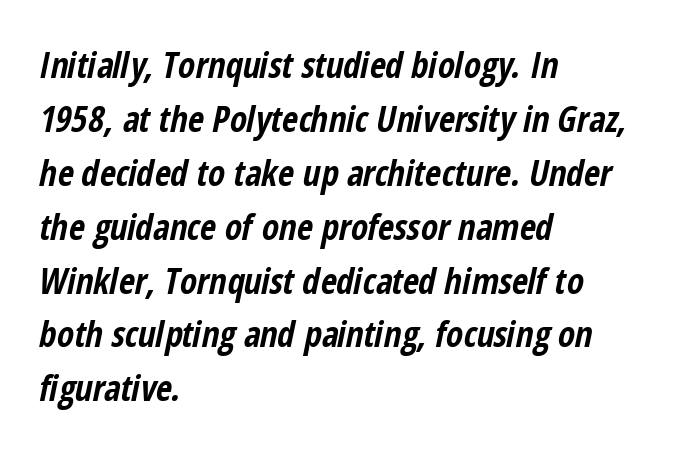
A typesetter would call this zero additional tracking. Summary of weight: heavy, a full bold. The strip under each line holds only bare page. These lines were composed using italics. Alignment: flush left.
